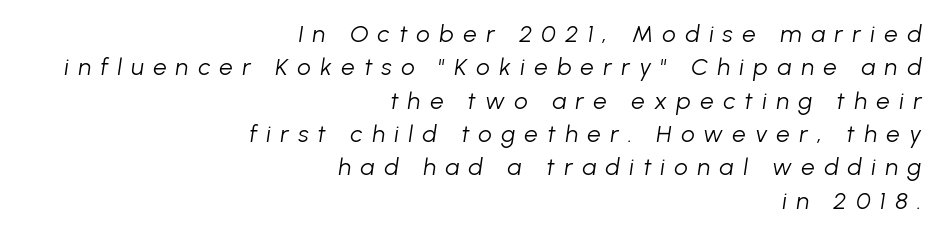
{"italic": "yes", "lean": "right", "slant_degrees": 8, "bold": "no", "underline": "no", "align": "right", "line_spacing": "normal", "line_spacing_ratio": 1.39, "letter_spacing": "wide", "letter_spacing_em": 0.39, "glyph_px": 24}
